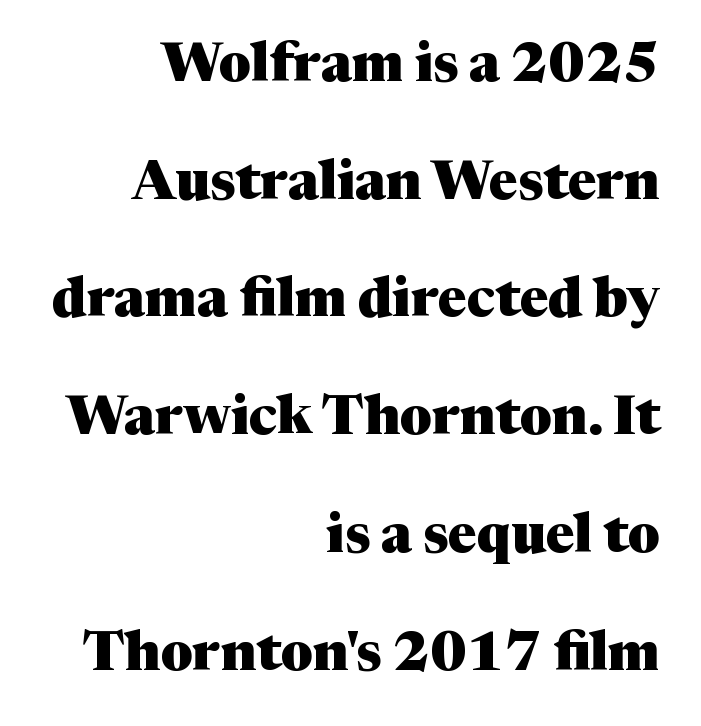
Is this a fixed-width face? No — the glyphs have proportional, varying widths. Each letter's strokes conclude with small projecting serifs. The characters look thick and weighty, a clear bold. Right-aligned paragraph, ragged on the left. Regarding leading, the lines here are spaced well apart. Each row of text sits above clean, open space.
